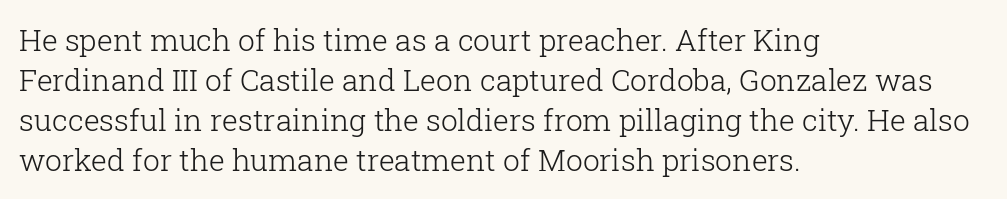
Q: Is the text bold? A: No.
Q: Is the text italic (slanted)? A: No, it is upright.
Q: Is the typeface a serif or a sans-serif typeface? A: Serif.
Q: Is the text underlined? A: No.
Q: How is the paragraph aligned? A: Left-aligned.
Q: Is the spacing between letters normal or unusually wide? A: Normal.
Q: Is the spacing between lines tight, normal or loose? A: Normal.
Q: Width (condensed, normal, or wide)? A: Normal.
Q: Stroke contrast? A: Low.
Q: x-height? A: Medium.
Q: Monospaced? A: No.
